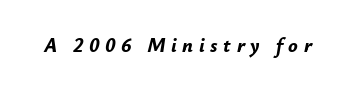
Q: Is the text bold? A: Yes.
Q: Is the text italic (slanted)? A: Yes, it leans right by about 12 degrees.
Q: Is the text underlined? A: No.
Q: Is the spacing between letters normal or unusually wide? A: Unusually wide.
